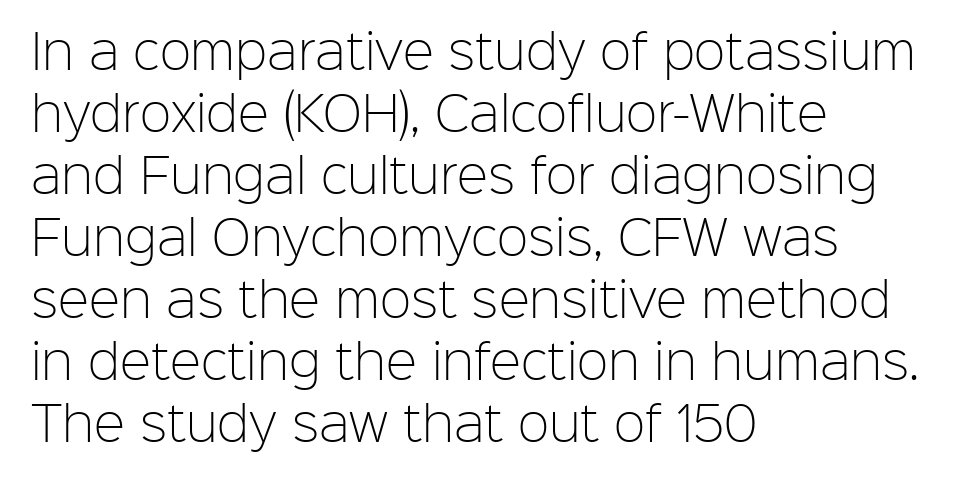
Q: Is the text bold? A: No.
Q: Is the text italic (slanted)? A: No, it is upright.
Q: Is the typeface a serif or a sans-serif typeface? A: Sans-serif.
Q: Is the text underlined? A: No.
Q: How is the paragraph aligned? A: Left-aligned.
Q: Is the spacing between letters normal or unusually wide? A: Normal.
Q: Is the spacing between lines tight, normal or loose? A: Normal.
Q: Width (condensed, normal, or wide)? A: Normal.
Q: Stroke contrast? A: Low.
Q: x-height? A: Medium.
Q: Monospaced? A: No.
